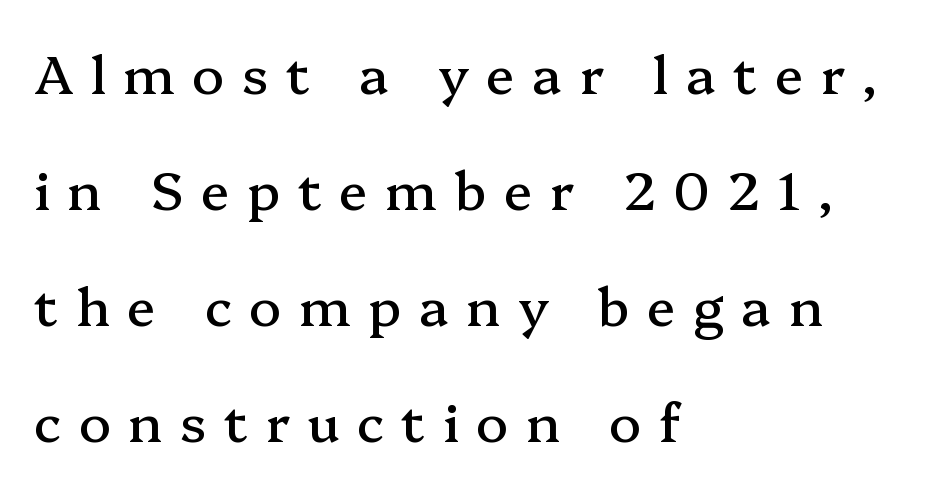
A typesetter would label this face a serif. The type sits square on the baseline with zero lean. Interline gaps are noticeably wide in this sample. Substantial extra tracking has been applied to these lines. The letters advance in unequal steps, a hallmark of proportional type.
